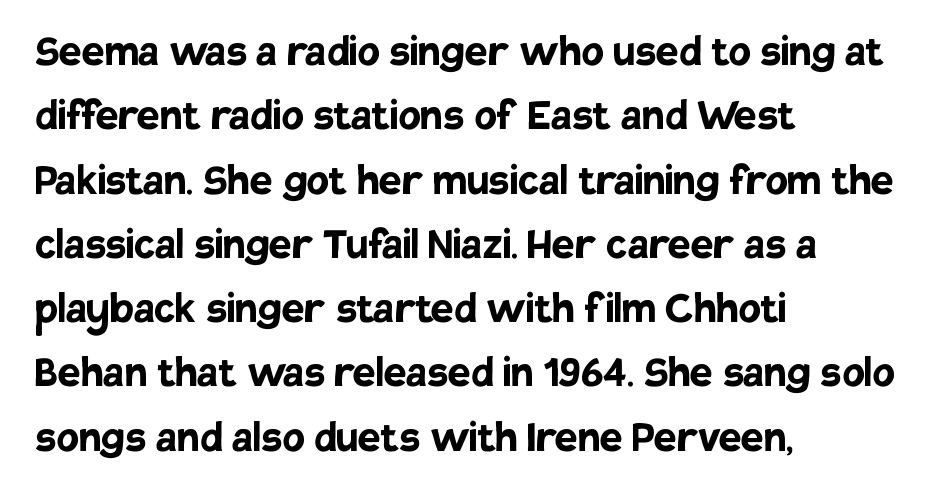
{"serif": "no", "italic": "no", "bold": "yes", "weight": "semibold", "width": "normal", "stroke_contrast": "low", "x_height": "large", "monospaced": "no", "underline": "no", "align": "left", "line_spacing": "normal", "line_spacing_ratio": 1.26, "letter_spacing": "normal", "letter_spacing_em": 0.0, "glyph_px": 51}
